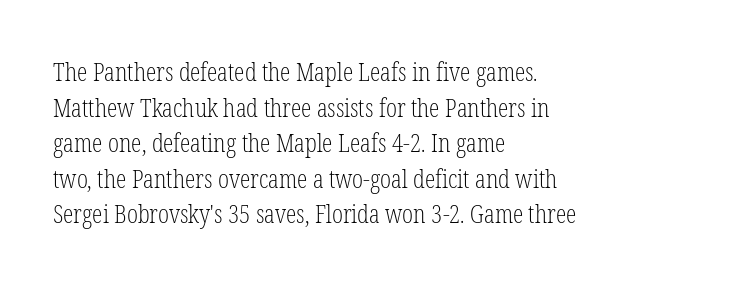
The line texture is even and compact thanks to regular tracking. Honestly, the row spacing looks completely unremarkable. Every row of glyphs begins at an identical x-position on the left. The letters stand straight up with perfectly vertical stems. Stroke thickness stays within the range of a standard reading face or lighter. Unmarked baselines from the first word to the last.
